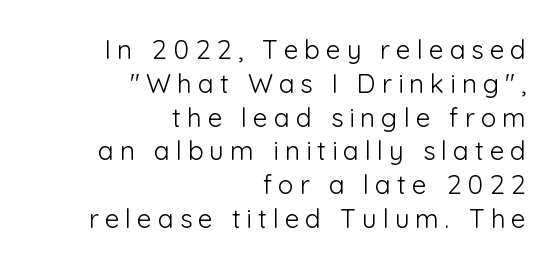
{"italic": "no", "bold": "no", "underline": "no", "align": "right", "line_spacing": "normal", "line_spacing_ratio": 1.3, "letter_spacing": "wide", "letter_spacing_em": 0.23, "glyph_px": 26}
